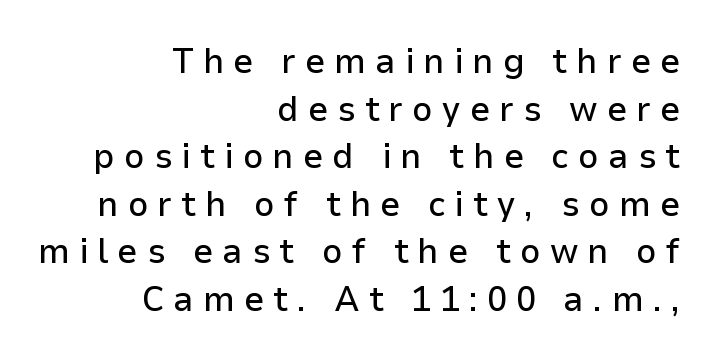
Q: Is the text italic (slanted)? A: No, it is upright.
Q: Is the typeface a serif or a sans-serif typeface? A: Sans-serif.
Q: Is the text underlined? A: No.
Q: How is the paragraph aligned? A: Right-aligned.
Q: Is the spacing between letters normal or unusually wide? A: Unusually wide.
Q: Is the spacing between lines tight, normal or loose? A: Normal.
Q: Width (condensed, normal, or wide)? A: Normal.
Q: Stroke contrast? A: Low.
Q: x-height? A: Medium.
Q: Monospaced? A: No.
